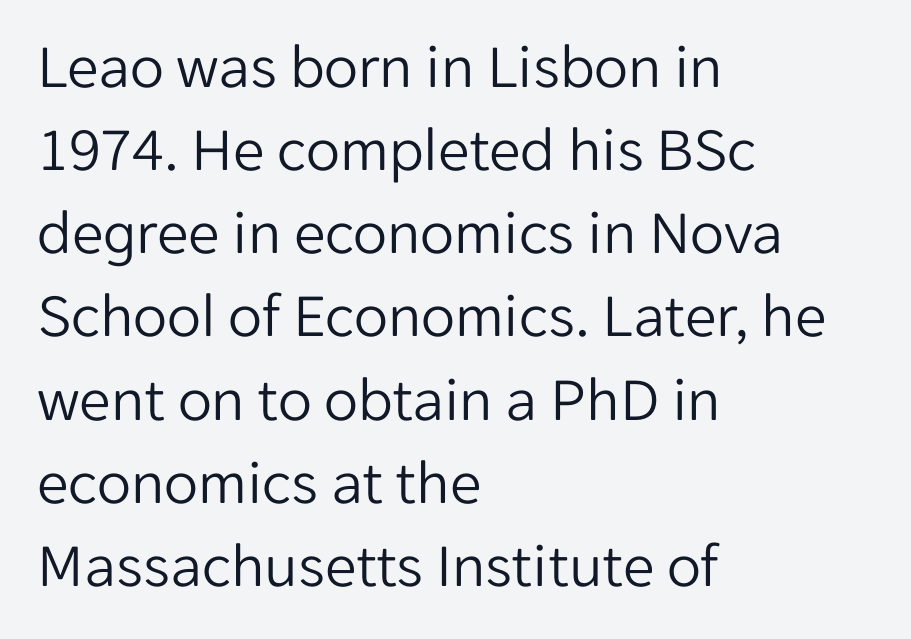
The image shows 63 px light sans-serif type, upright; set left-aligned, normal line spacing (1.32x), normal letter spacing, not underlined; low stroke contrast and a medium x-height.
